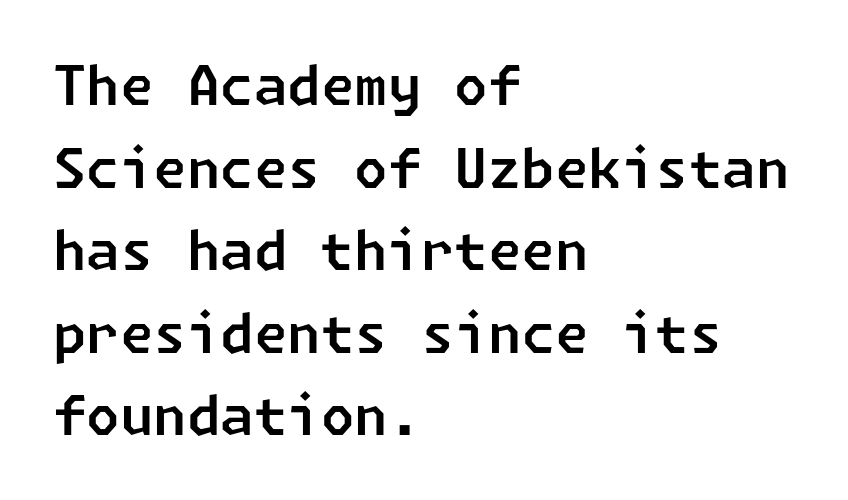
{"serif": "no", "width": "normal", "stroke_contrast": "low", "x_height": "medium", "underline": "no", "align": "left", "line_spacing": "normal", "line_spacing_ratio": 1.53, "letter_spacing": "normal", "letter_spacing_em": 0.0, "glyph_px": 54}
